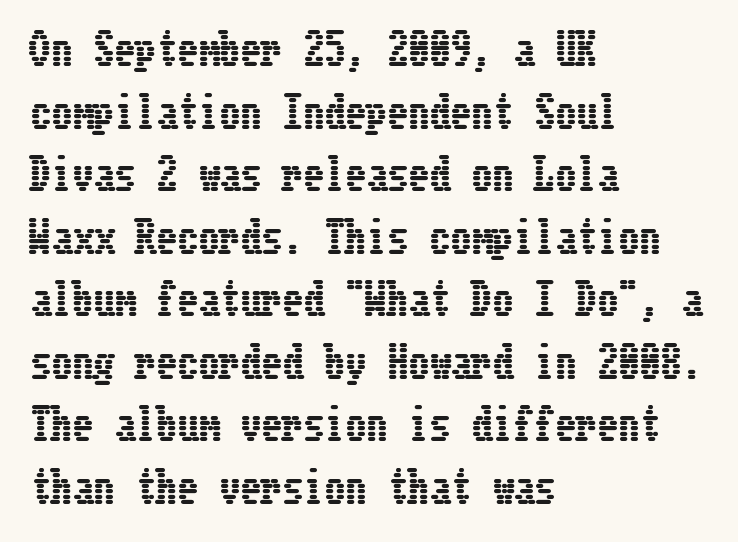
The paragraph has a hard left edge and a soft right edge. Italic? Not at all — the glyphs are vertical. Between one letter and the next there's only the usual sliver of space. Type without underlining. Horizontal bands of white between lines are of average thickness.
